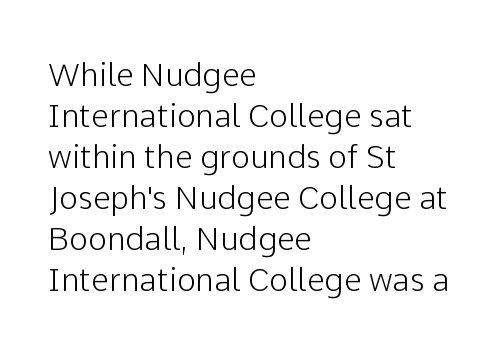
Reading down the block, your eye returns to a fixed left position each line. The rendering shows plain stroke endings on the letterforms — a sans-serif design. The passage shown is typed in a proportional face where columns would drift. It's the straight-up-and-down kind of type.
